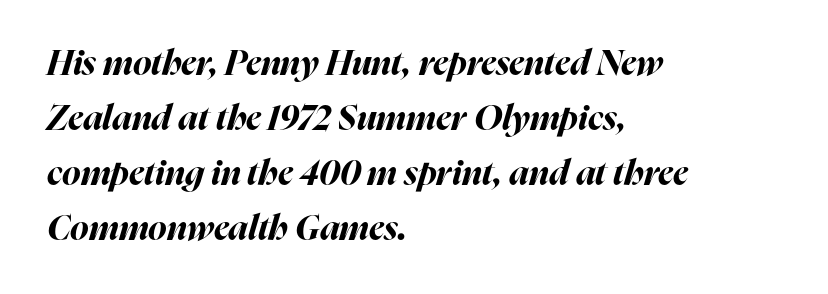
The image shows 35 px bold type, italic (leaning right); set left-aligned, normal line spacing (1.57x), normal letter spacing, not underlined; high stroke contrast and a medium x-height.
